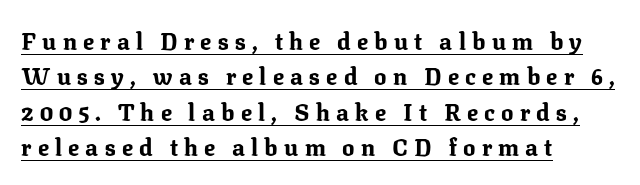
Look at the stroke-to-counter ratio: heavy, a bold. The paragraph has a hard left edge and a soft right edge. Decoration check: the copy is underlined. Characters remain perfectly vertical along every line.
